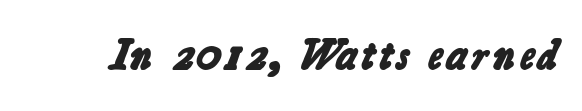
Q: Is the text bold? A: Yes.
Q: Is the typeface a serif or a sans-serif typeface? A: Sans-serif.
Q: Is the text underlined? A: No.
Q: Is the spacing between letters normal or unusually wide? A: Normal.
Q: Width (condensed, normal, or wide)? A: Normal.
Q: Stroke contrast? A: Low.
Q: x-height? A: Medium.
Q: Monospaced? A: No.
